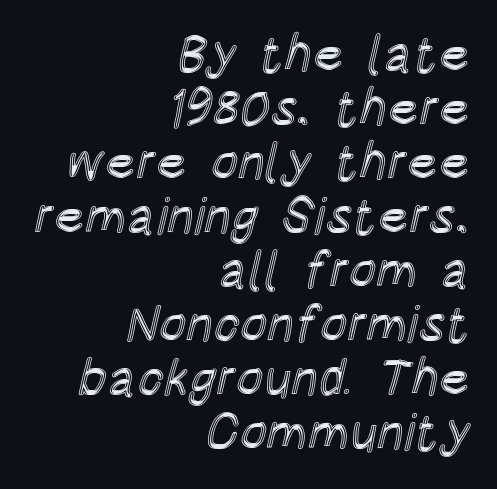
Q: Is the text italic (slanted)? A: Yes.
Q: Is the text underlined? A: No.
Q: How is the paragraph aligned? A: Right-aligned.
Q: Is the spacing between letters normal or unusually wide? A: Normal.
Q: Is the spacing between lines tight, normal or loose? A: Tight.
Q: Width (condensed, normal, or wide)? A: Condensed.
Q: x-height? A: Large.
Q: Monospaced? A: No.
